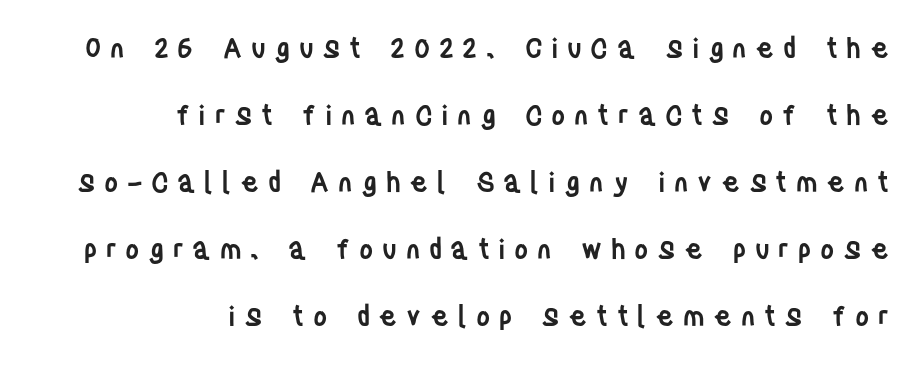
{"italic": "no", "bold": "semi", "underline": "no", "align": "right", "line_spacing": "loose", "line_spacing_ratio": 2.48, "letter_spacing": "wide", "letter_spacing_em": 0.32, "glyph_px": 27}
